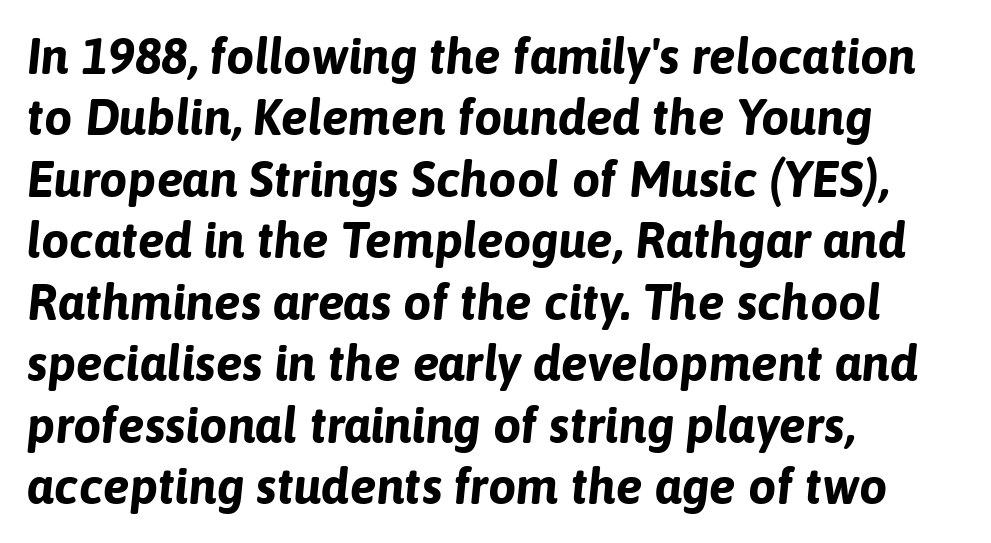
Q: Is the text bold? A: Yes.
Q: Is the text italic (slanted)? A: Yes, it leans right by about 6 degrees.
Q: Is the text underlined? A: No.
Q: How is the paragraph aligned? A: Left-aligned.
Q: Is the spacing between letters normal or unusually wide? A: Normal.
Q: Width (condensed, normal, or wide)? A: Normal.
Q: Stroke contrast? A: Low.
Q: x-height? A: Medium.
Q: Monospaced? A: No.
